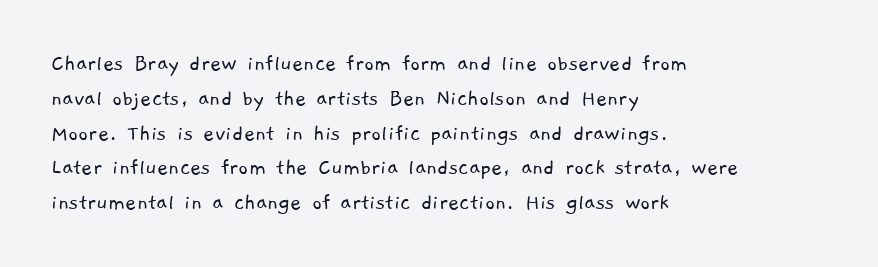
The rendering uses a moderate line-height, typical for paragraphs. These lines stack with their left ends in a neat column. Letter spacing: default. The cut favours lightness, reaching ordinary text weight at its darkest. Letters rest on an invisible, unmarked baseline.
